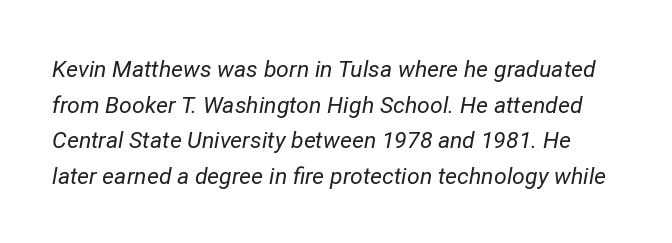
{"italic": "yes", "lean": "right", "slant_degrees": 12, "bold": "no", "underline": "no", "line_spacing": "normal", "line_spacing_ratio": 1.55, "letter_spacing": "normal", "letter_spacing_em": 0.0, "glyph_px": 23}
